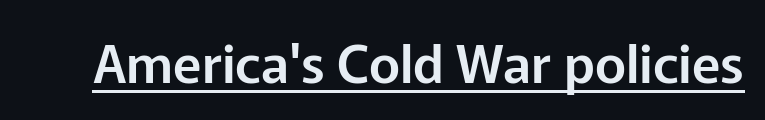
What decoration does the sample have? An underline. The designer went with a sans here, leaving each stem footless. Default kerning and tracking; the words read as compact shapes. The rendering uses natural spacing where letterforms have individual widths. Italic: no, the glyphs are upright roman.
